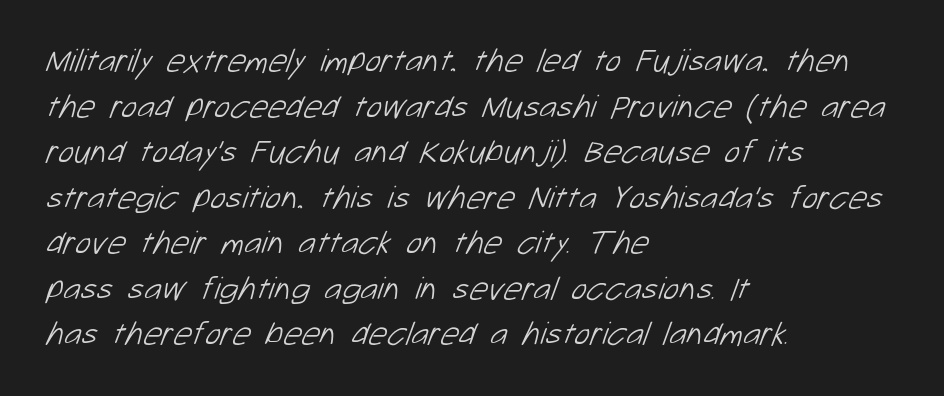
The image shows 33 px light sans-serif type; set left-aligned, normal line spacing (1.38x), normal letter spacing, not underlined; low stroke contrast and a medium x-height.
